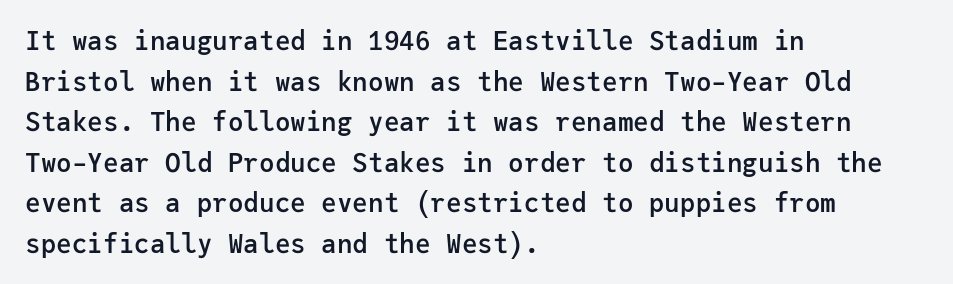
{"italic": "no", "bold": "semi", "underline": "no", "align": "left", "line_spacing": "normal", "line_spacing_ratio": 1.56, "letter_spacing": "normal", "letter_spacing_em": 0.0, "glyph_px": 26}
